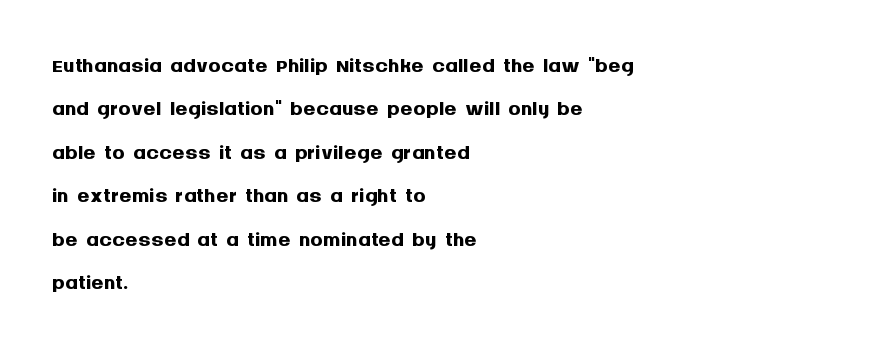
{"serif": "no", "italic": "no", "bold": "yes", "weight": "semibold", "width": "normal", "stroke_contrast": "medium", "x_height": "large", "monospaced": "no", "underline": "no", "align": "left", "line_spacing": "normal", "line_spacing_ratio": 1.4, "letter_spacing": "normal", "letter_spacing_em": 0.0, "glyph_px": 31}
